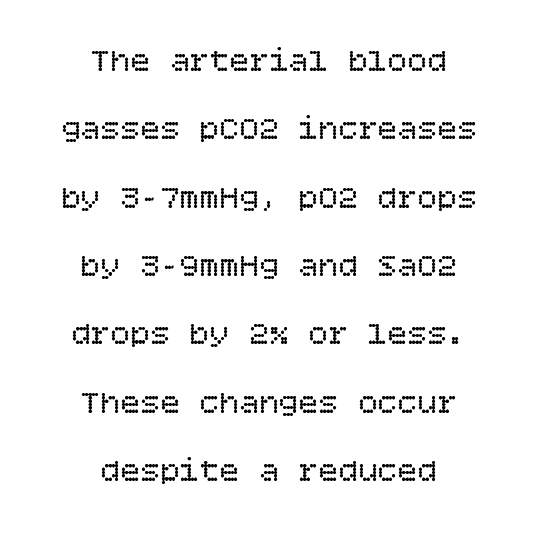
The gap between lines stays unmarked. On a weight scale, this lands at 450 or below. Upright lettering throughout. Is the letter spacing exaggerated? No — it looks like the ordinary default. If you measured baseline to baseline, you'd find a long distance.
